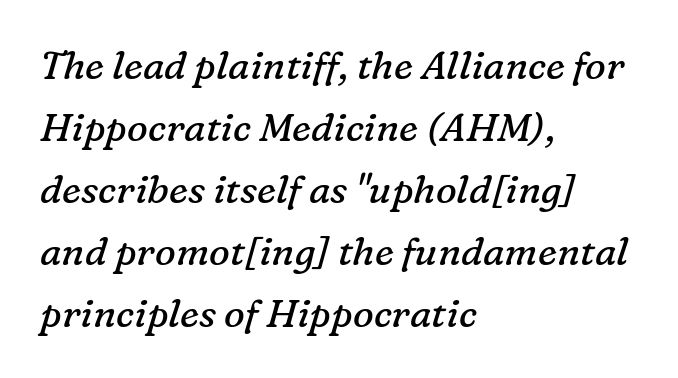
The strokes carry an ordinary text weight at most. Letters rest on an invisible, unmarked baseline. Think of a printed novel: that variable character pitch is what you see here. Regarding serifs, this sample has them. Layout note: lines flush left. The whole block is typeset with a tilt.
